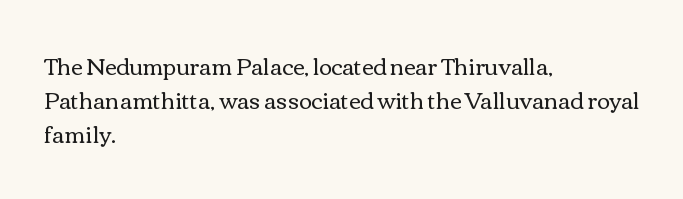
Q: Is the text bold? A: No.
Q: Is the text italic (slanted)? A: No, it is upright.
Q: Is the text underlined? A: No.
Q: How is the paragraph aligned? A: Left-aligned.
Q: Is the spacing between letters normal or unusually wide? A: Normal.
Q: Is the spacing between lines tight, normal or loose? A: Normal.
